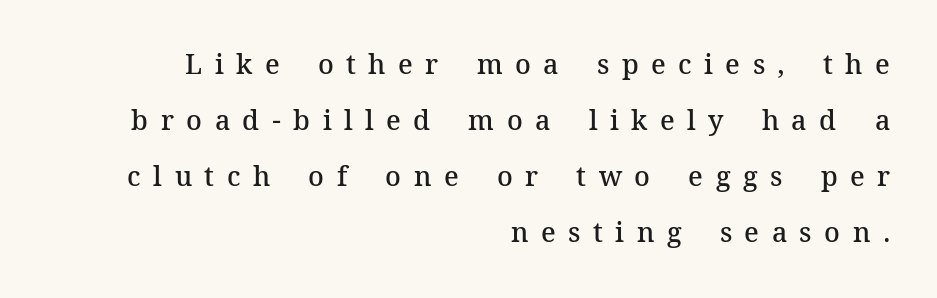
The image shows 27 px text type, upright; set right-aligned, loose line spacing (2.07x), unusually wide letter spacing (+0.46 em), not underlined.
